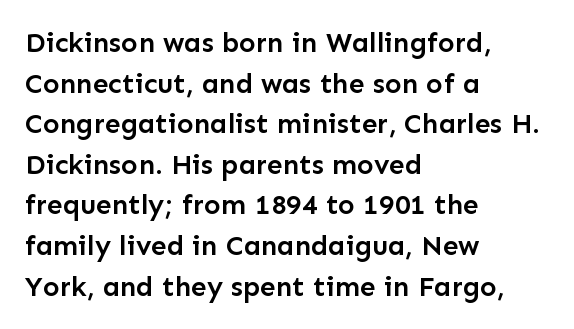
Any mark beneath the type? The region is blank. The rows are spaced the way most documents space them. Unlike a traditional serif, this face leaves its strokes unadorned. A typesetter would call this proportional, since set widths differ per character. The lines are quadded left. A somewhat darkened texture: the type is semibold rather than bold.
